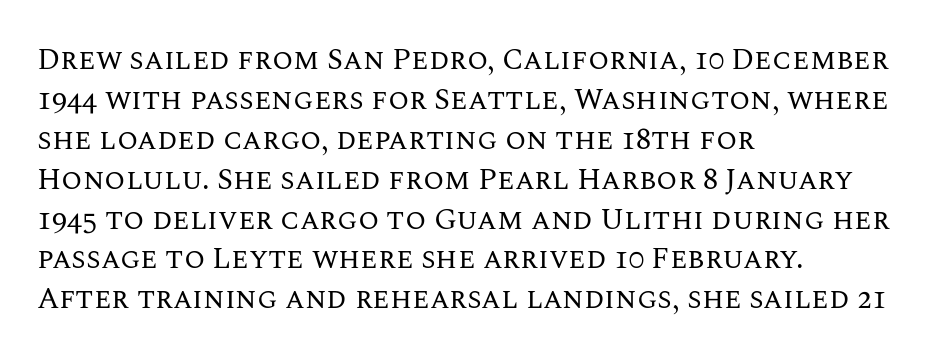
{"italic": "no", "bold": "no", "weight": "regular", "width": "normal", "stroke_contrast": "medium", "x_height": "large", "monospaced": "no", "underline": "no", "align": "left", "line_spacing": "normal", "line_spacing_ratio": 1.33, "letter_spacing": "normal", "letter_spacing_em": 0.0, "glyph_px": 30}
